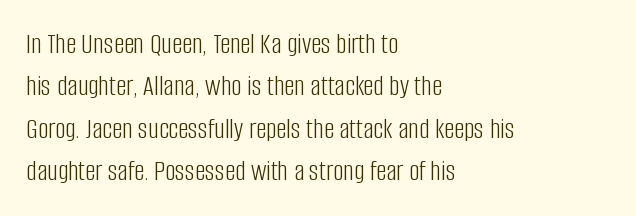
{"serif": "no", "italic": "no", "bold": "no", "weight": "light", "width": "condensed", "stroke_contrast": "low", "x_height": "large", "monospaced": "no", "underline": "no", "align": "left", "line_spacing": "normal", "line_spacing_ratio": 1.46, "letter_spacing": "normal", "letter_spacing_em": 0.0, "glyph_px": 29}
